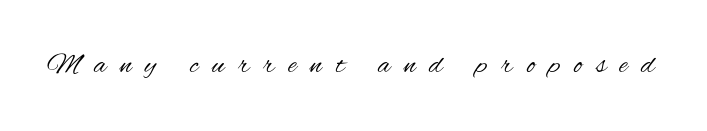
The letters advance in unequal steps, a hallmark of proportional type. Heft: none added — not bold. The passage shown has open, widely tracked lettering throughout. The strip under each line holds only bare page. These lines are composed in type without serifs.
